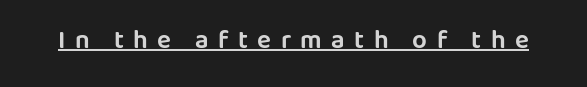
This sample uses expanded letter spacing, leaving extra air between glyphs. Upright lettering throughout. You can see a thin bar hugging the bottom of the glyphs.
